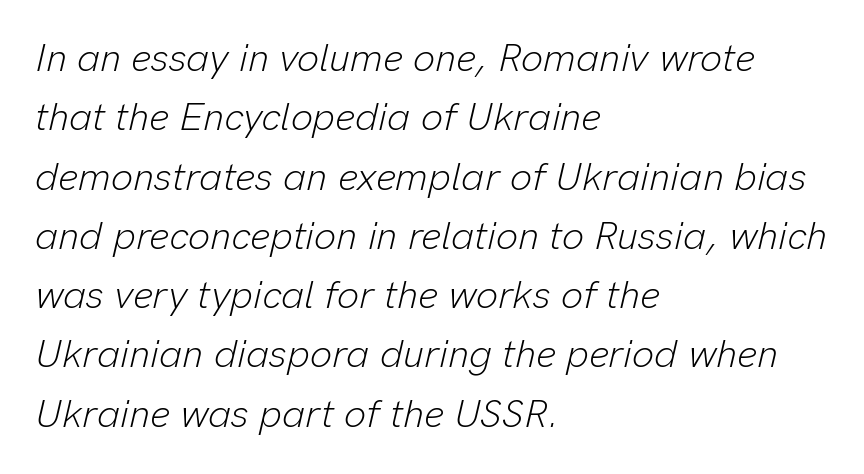
{"italic": "yes", "lean": "right", "slant_degrees": 13, "bold": "no", "weight": "light", "width": "normal", "stroke_contrast": "low", "x_height": "medium", "monospaced": "no", "underline": "no", "align": "left", "line_spacing": "normal", "line_spacing_ratio": 1.52, "letter_spacing": "normal", "letter_spacing_em": 0.0, "glyph_px": 39}
